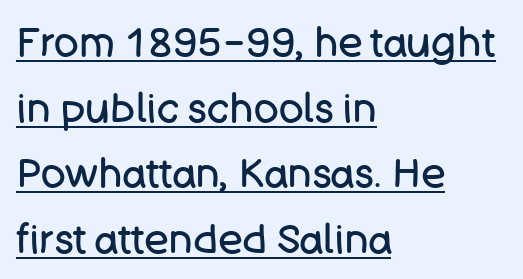
Q: Is the text bold? A: No.
Q: Is the text italic (slanted)? A: No, it is upright.
Q: Is the typeface a serif or a sans-serif typeface? A: Sans-serif.
Q: Is the text underlined? A: Yes.
Q: How is the paragraph aligned? A: Left-aligned.
Q: Is the spacing between letters normal or unusually wide? A: Normal.
Q: Is the spacing between lines tight, normal or loose? A: Normal.
Q: Width (condensed, normal, or wide)? A: Normal.
Q: Stroke contrast? A: Low.
Q: x-height? A: Large.
Q: Monospaced? A: No.
